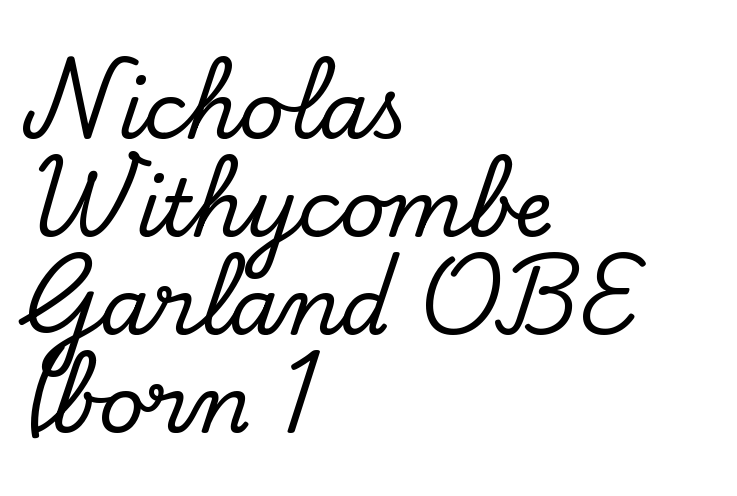
{"serif": "yes", "width": "normal", "stroke_contrast": "low", "x_height": "small", "monospaced": "no", "underline": "no", "align": "left", "line_spacing_ratio": 1.24, "letter_spacing": "normal", "letter_spacing_em": 0.0, "glyph_px": 79}
